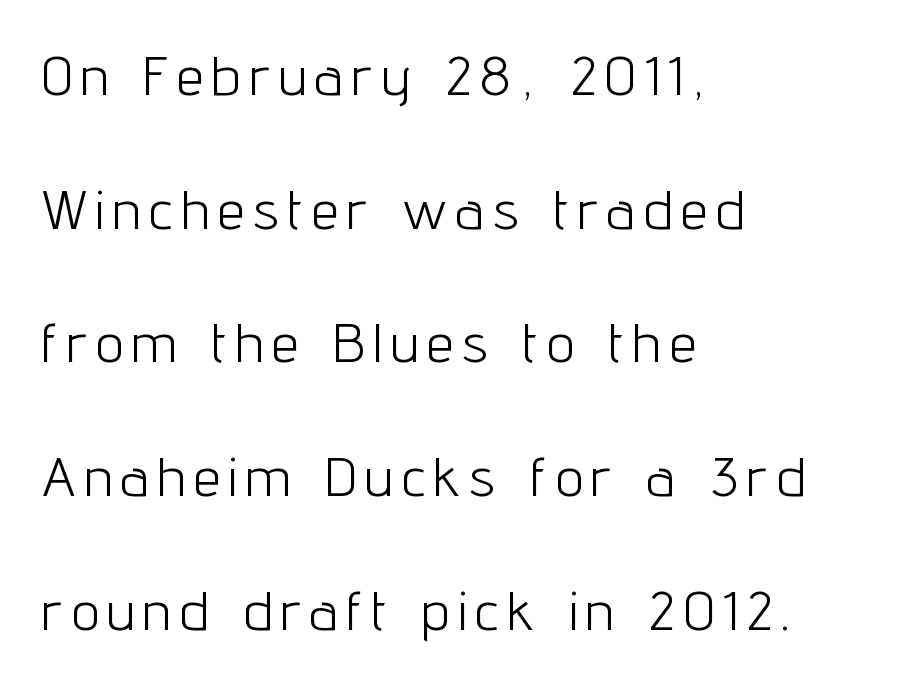
The string is rendered with underlining switched off. You could fit nearly another row in the gap between these rows. Visually the block forms a straight wall on the left and a jagged coastline on the right. On a weight scale, this lands at 450 or below. The face used here is proportionally spaced, like ordinary book or web type. Notice how the stems are strictly vertical — no italics here.
